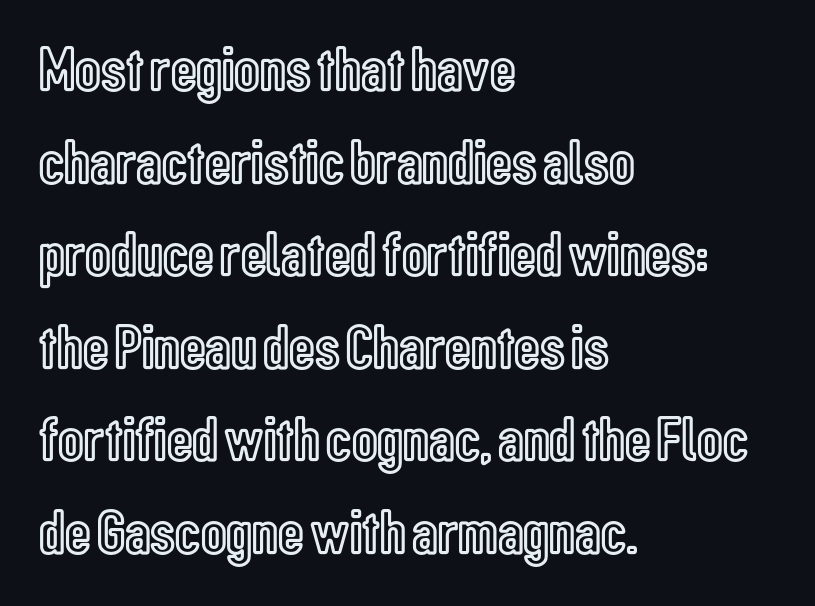
The designer left line spacing at the default. A classic flush-left, rag-right setting is used for this passage. Does the lettering tilt? It doesn't — this is upright. These lines are rendered in a variable-pitch font.
